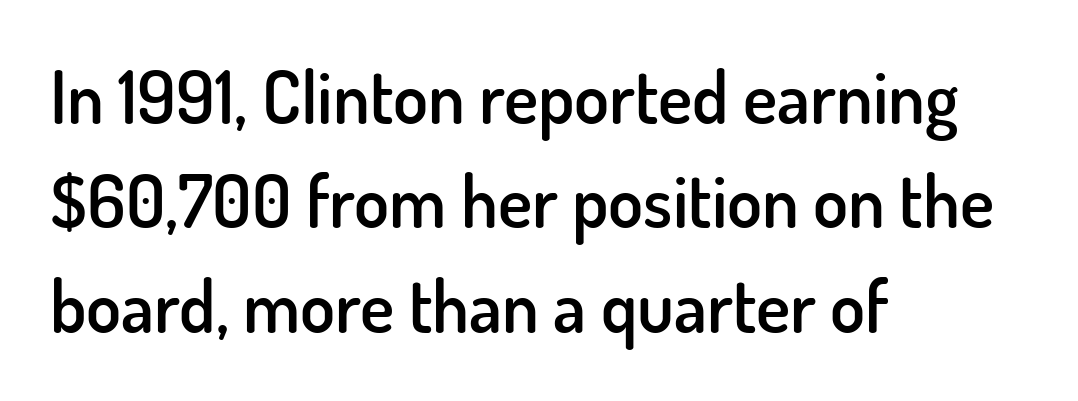
The image shows 72 px semibold sans-serif type, upright; set left-aligned, normal line spacing (1.45x), normal letter spacing, not underlined; low stroke contrast and a small x-height.
